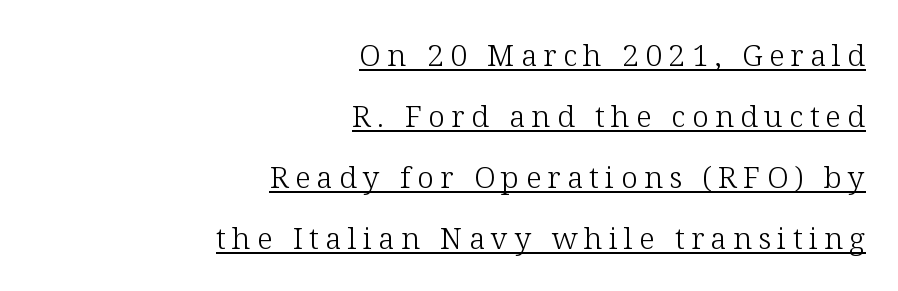
{"serif": "yes", "italic": "no", "bold": "no", "weight": "light", "width": "normal", "stroke_contrast": "low", "x_height": "medium", "monospaced": "no", "underline": "yes", "align": "right", "line_spacing": "loose", "line_spacing_ratio": 2.03, "letter_spacing": "wide", "letter_spacing_em": 0.21, "glyph_px": 30}
